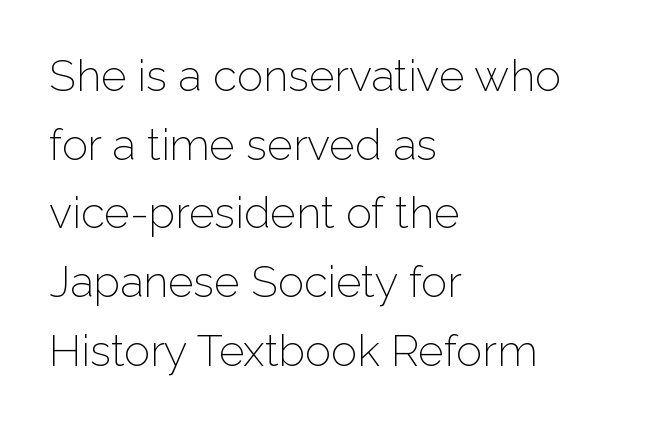
What's the leading like? Ordinary, nothing unusual. This sample has the flowing, uneven cadence of proportional lettering. This is the regular roman posture of the typeface. A typesetter would call this zero additional tracking. A quiet, ordinary-to-light weight characterises the typeface. Horizontally, the lines are justified to the leading edge only.
